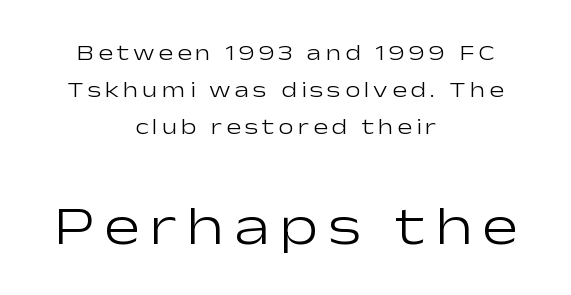
Q: Is the text bold? A: No.
Q: Is the text italic (slanted)? A: No, it is upright.
Q: Is the typeface a serif or a sans-serif typeface? A: Sans-serif.
Q: Is the text underlined? A: No.
Q: How is the paragraph aligned? A: Centered.
Q: Is the spacing between lines tight, normal or loose? A: Normal.
Q: Which block of text is set in a larger size, the first (top) or the second (bottom)? A: The second (bottom) one.
Q: Width (condensed, normal, or wide)? A: Wide.
Q: Stroke contrast? A: Low.
Q: x-height? A: Medium.
Q: Monospaced? A: No.
